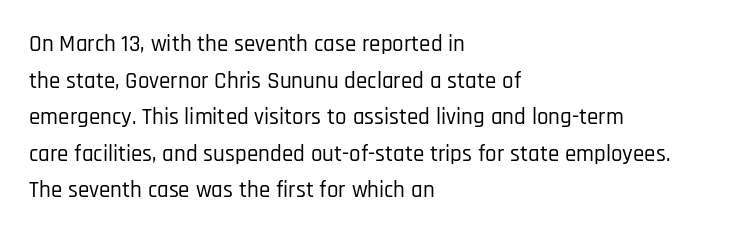
Rendered with straight, roman letterforms. Notice how the passage keeps a crisp vertical edge on the left only. A typesetter would call this leading conventional body-copy spacing. Is the letter spacing exaggerated? No — it looks like the ordinary default.
